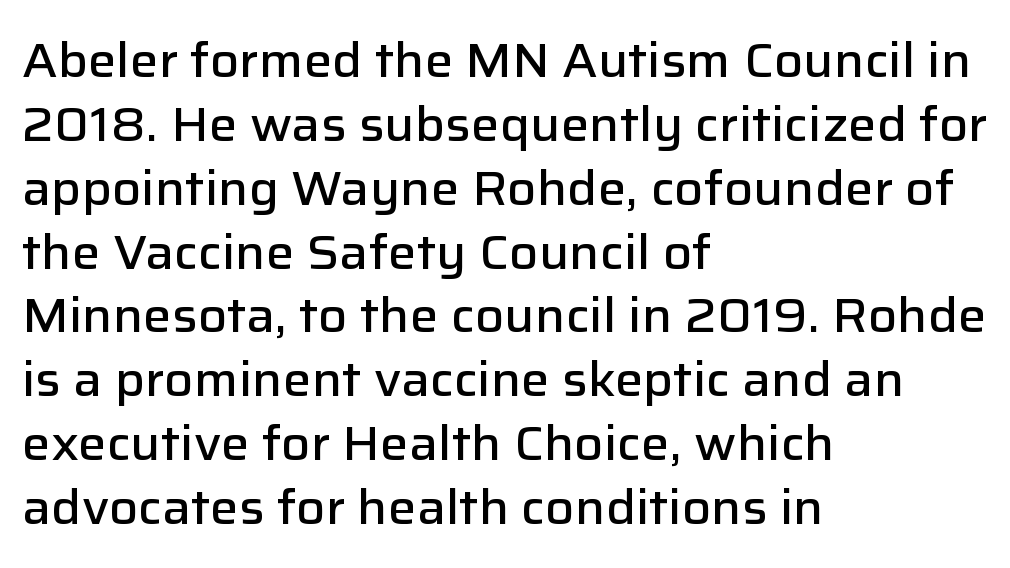
{"serif": "no", "italic": "no", "bold": "semi", "weight": "semibold", "width": "normal", "stroke_contrast": "low", "x_height": "medium", "monospaced": "no", "underline": "no", "align": "left", "line_spacing": "normal", "line_spacing_ratio": 1.33, "letter_spacing": "normal", "letter_spacing_em": 0.0, "glyph_px": 48}
